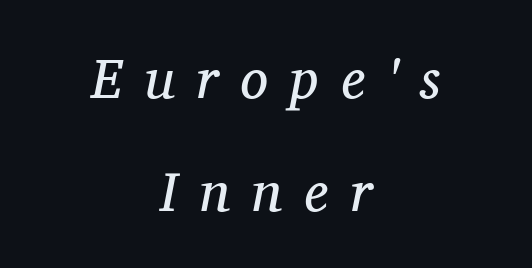
Q: Is the text bold? A: No.
Q: Is the text italic (slanted)? A: Yes, it leans right by about 11 degrees.
Q: Is the typeface a serif or a sans-serif typeface? A: Serif.
Q: Is the text underlined? A: No.
Q: How is the paragraph aligned? A: Centered.
Q: Is the spacing between letters normal or unusually wide? A: Unusually wide.
Q: Is the spacing between lines tight, normal or loose? A: Loose.
Q: Width (condensed, normal, or wide)? A: Normal.
Q: Stroke contrast? A: Medium.
Q: x-height? A: Medium.
Q: Monospaced? A: No.
